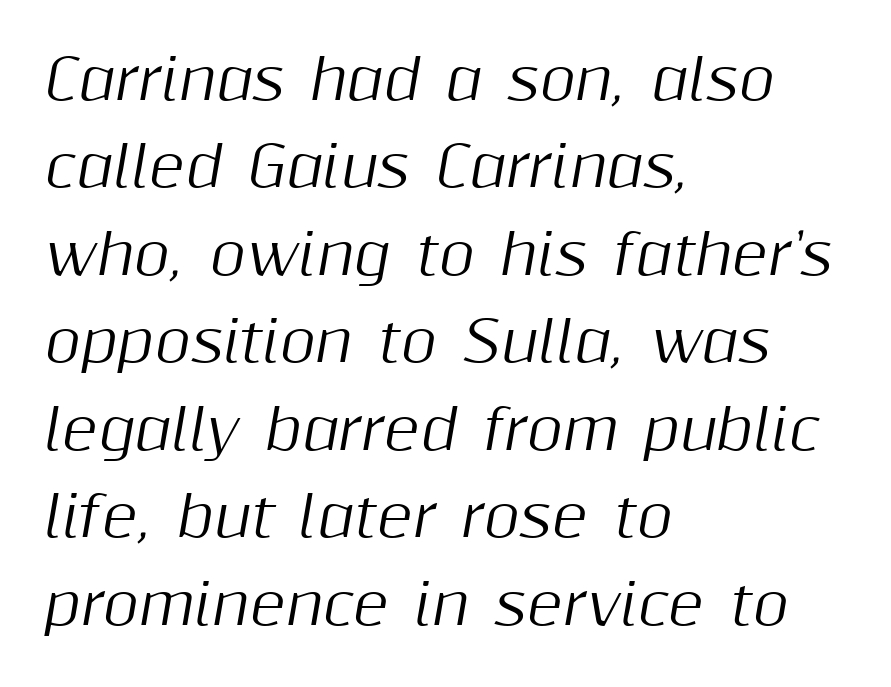
{"italic": "yes", "lean": "right", "slant_degrees": 10, "width": "normal", "stroke_contrast": "medium", "x_height": "medium", "monospaced": "no", "underline": "no", "align": "left", "line_spacing": "normal", "line_spacing_ratio": 1.59, "letter_spacing": "normal", "letter_spacing_em": 0.0, "glyph_px": 55}
